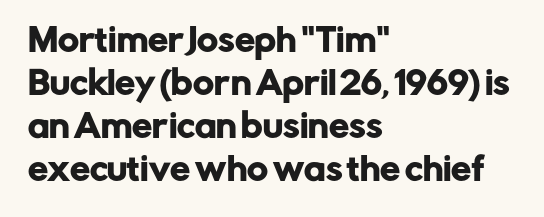
{"serif": "no", "italic": "no", "width": "normal", "stroke_contrast": "low", "x_height": "medium", "monospaced": "no", "underline": "no", "align": "left", "line_spacing": "normal", "line_spacing_ratio": 1.34, "letter_spacing": "normal", "letter_spacing_em": 0.0, "glyph_px": 32}
